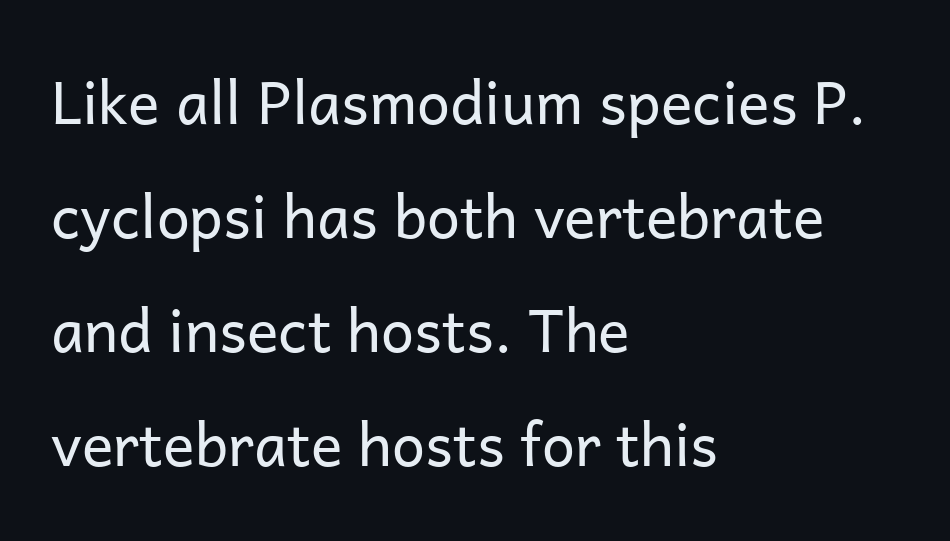
The image shows 59 px regular-weight sans-serif type, upright; set left-aligned, loose line spacing (1.93x), normal letter spacing, not underlined; low stroke contrast and a medium x-height.
